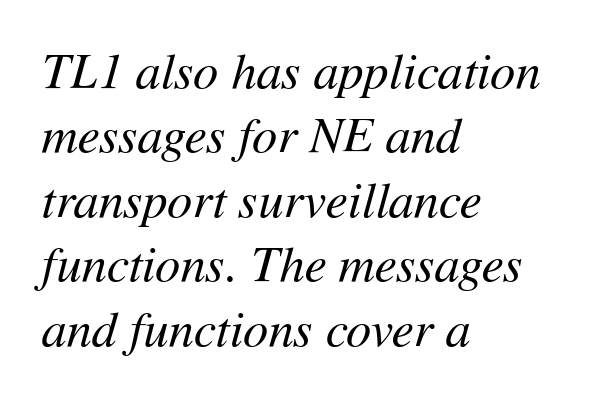
Each new line begins a customary step beneath the previous one. Character widths vary here, with narrow letters taking less room than wide ones. The rag falls on the right side of this text block. This reads as an unemphasized weight, regular at the heaviest.
